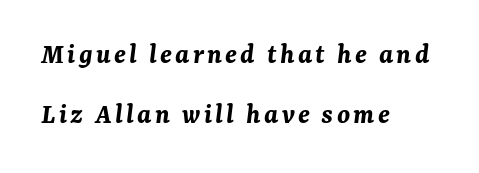
Q: Is the text bold? A: Yes.
Q: Is the text italic (slanted)? A: Yes, it leans right by about 7 degrees.
Q: Is the text underlined? A: No.
Q: How is the paragraph aligned? A: Left-aligned.
Q: Is the spacing between lines tight, normal or loose? A: Loose.
Q: Width (condensed, normal, or wide)? A: Normal.
Q: Stroke contrast? A: Medium.
Q: x-height? A: Medium.
Q: Monospaced? A: No.
